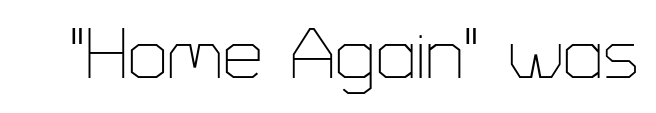
{"serif": "no", "italic": "no", "bold": "no", "weight": "thin", "width": "normal", "stroke_contrast": "low", "x_height": "medium", "monospaced": "no", "underline": "no", "letter_spacing": "normal", "letter_spacing_em": 0.0, "glyph_px": 71}
